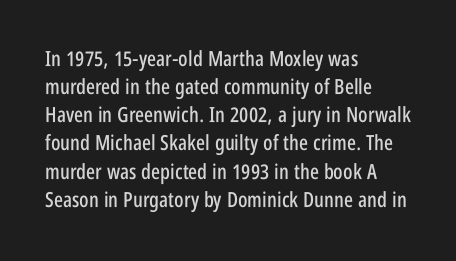
Teacher's note: observe the even left margin — that is flush-left alignment. No italicization has been applied; the sample stays upright. Clear beneath every line of the passage. Honestly, the letter spacing is just normal — you wouldn't notice it. A typesetter would call this leading conventional body-copy spacing.
